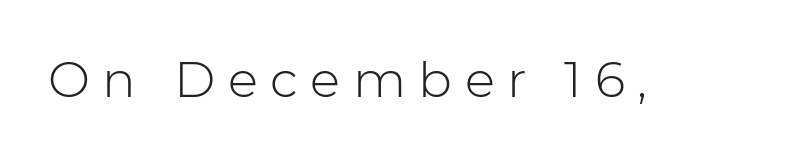
Classification — sans serif. The typesetting does not lean heavy: it is not bold. This sample uses an upright cut, with every glyph sitting square on the baseline. Short note: letters widely spaced. Note the varied advance widths — an 'i' is clearly narrower than an 'm'. Any mark beneath the type? The region is blank.
